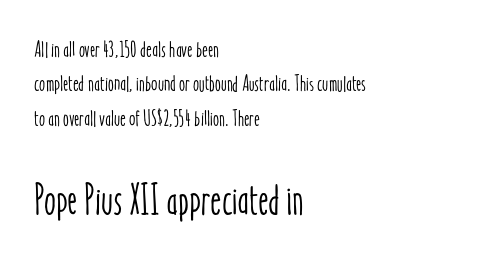
The image shows 43 px condensed type, upright; set left-aligned, normal line spacing (1.56x), normal letter spacing, not underlined; the second (bottom) block is 1.95x larger; low stroke contrast and a medium x-height.
